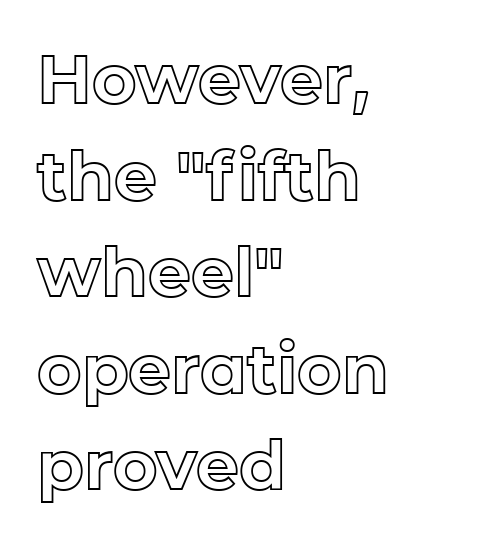
The setting favours the left margin, as ordinary paragraphs usually do. Quick note: underline off. It's the straight-up-and-down kind of type. The lines sit at an ordinary, default distance from one another.
